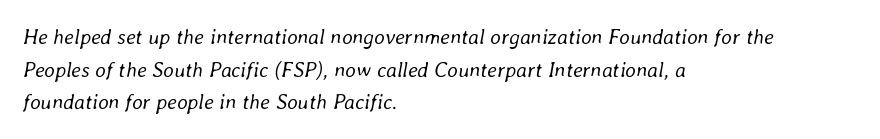
Q: Is the text bold? A: No.
Q: Is the text italic (slanted)? A: Yes, it leans right by about 8 degrees.
Q: Is the text underlined? A: No.
Q: How is the paragraph aligned? A: Left-aligned.
Q: Is the spacing between letters normal or unusually wide? A: Normal.
Q: Is the spacing between lines tight, normal or loose? A: Normal.
